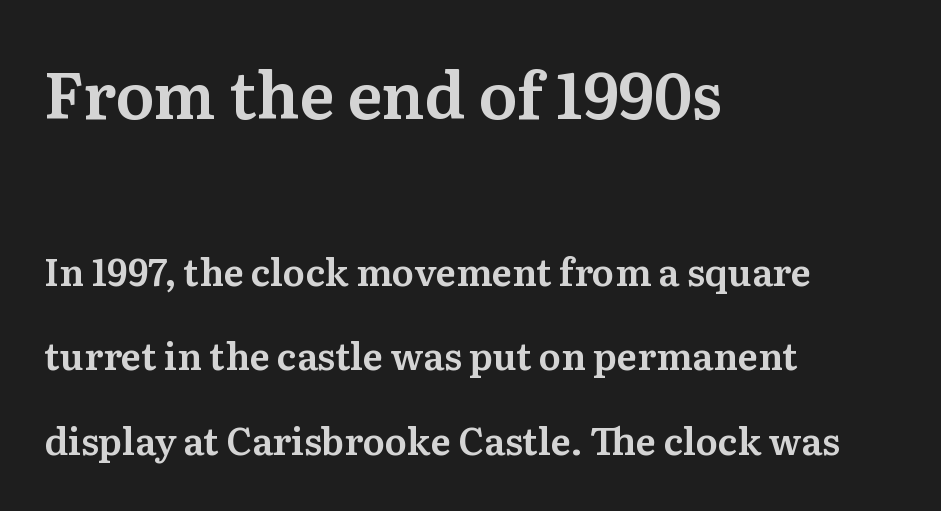
Q: Is the text italic (slanted)? A: No, it is upright.
Q: Is the typeface a serif or a sans-serif typeface? A: Serif.
Q: Is the text underlined? A: No.
Q: How is the paragraph aligned? A: Left-aligned.
Q: Is the spacing between letters normal or unusually wide? A: Normal.
Q: Is the spacing between lines tight, normal or loose? A: Loose.
Q: Which block of text is set in a larger size, the first (top) or the second (bottom)? A: The first (top) one.
Q: Width (condensed, normal, or wide)? A: Normal.
Q: Stroke contrast? A: Medium.
Q: x-height? A: Medium.
Q: Monospaced? A: No.
